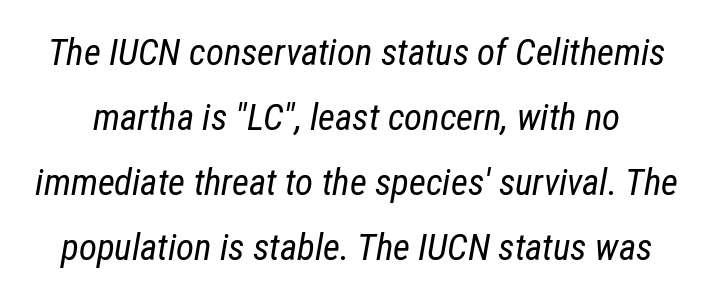
Q: Is the text bold? A: No.
Q: Is the text italic (slanted)? A: Yes, it leans right by about 12 degrees.
Q: Is the text underlined? A: No.
Q: Is the spacing between letters normal or unusually wide? A: Normal.
Q: Width (condensed, normal, or wide)? A: Condensed.
Q: Stroke contrast? A: Low.
Q: x-height? A: Medium.
Q: Monospaced? A: No.
